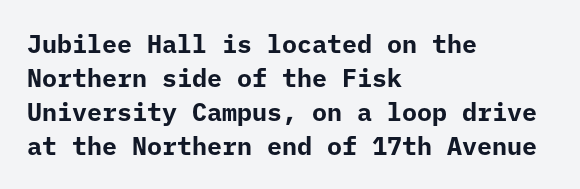
Q: Is the text bold? A: Yes.
Q: Is the text italic (slanted)? A: No, it is upright.
Q: Is the text underlined? A: No.
Q: How is the paragraph aligned? A: Left-aligned.
Q: Is the spacing between letters normal or unusually wide? A: Normal.
Q: Is the spacing between lines tight, normal or loose? A: Normal.
